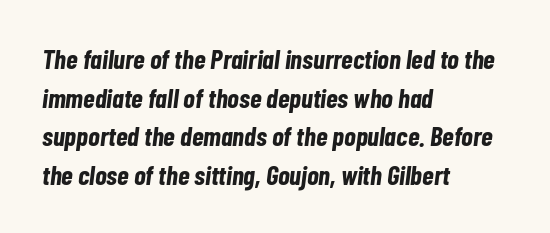
The rendering uses a bold face; every stroke is thick and dark. In terms of leading, this rendering sits right in the middle. The rag falls on the right side of this text block. Has an underline been added? It has not. Would a proofreader flag this as italicized? Yes.
